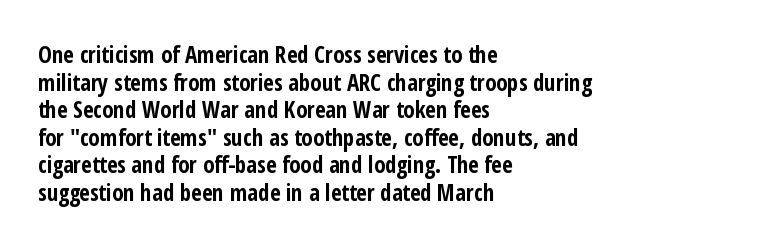
The letters stand upright; this is a roman face. Each word holds together tightly as a unit, with standard inter-letter gaps. Underline: absent. Notice how thick the strokes are: this is what a full bold looks like. The setting favours the left margin, as ordinary paragraphs usually do.
